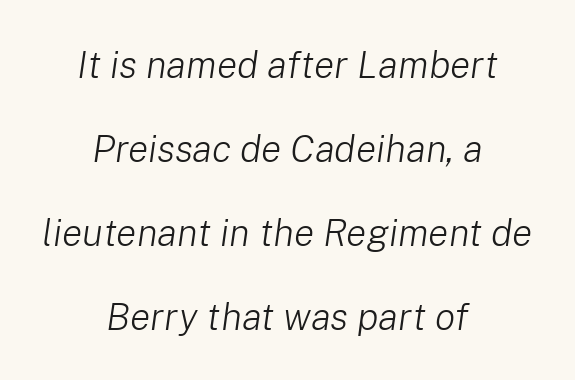
The lines are quadded center. The zone under the glyphs is completely vacant. Vertically, the passage feels expansive, rows floating well apart. Compared with typical body copy, the letter spacing here is the same.
